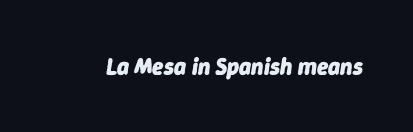
{"italic": "yes", "lean": "right", "slant_degrees": 9, "bold": "yes", "underline": "no", "letter_spacing": "normal", "letter_spacing_em": 0.0, "glyph_px": 23}
